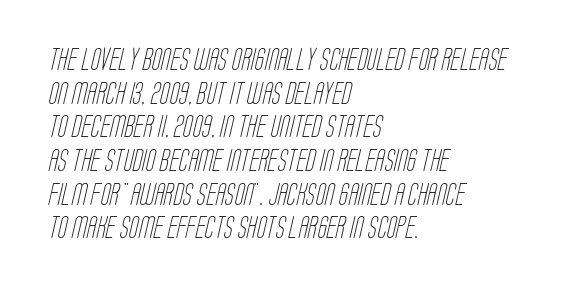
Q: Is the text bold? A: No.
Q: Is the text underlined? A: No.
Q: How is the paragraph aligned? A: Left-aligned.
Q: Is the spacing between letters normal or unusually wide? A: Normal.
Q: Is the spacing between lines tight, normal or loose? A: Normal.
